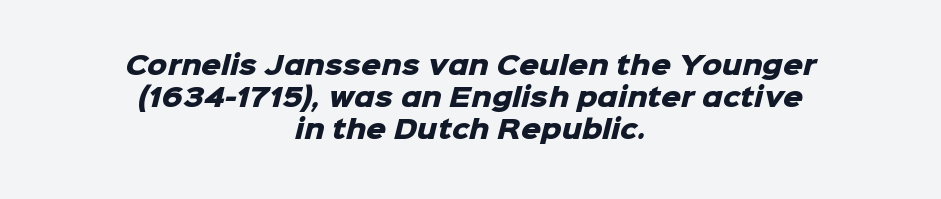
The image shows 25 px bold type; set centered, normal line spacing (1.29x), normal letter spacing, not underlined.
